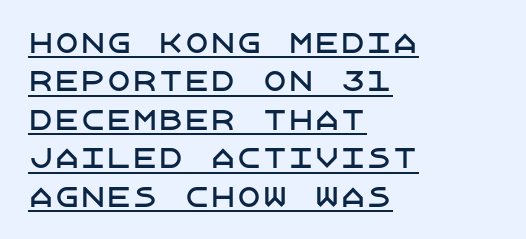
The image shows 26 px text type, upright; set left-aligned, normal line spacing (1.48x), normal letter spacing, underlined.
